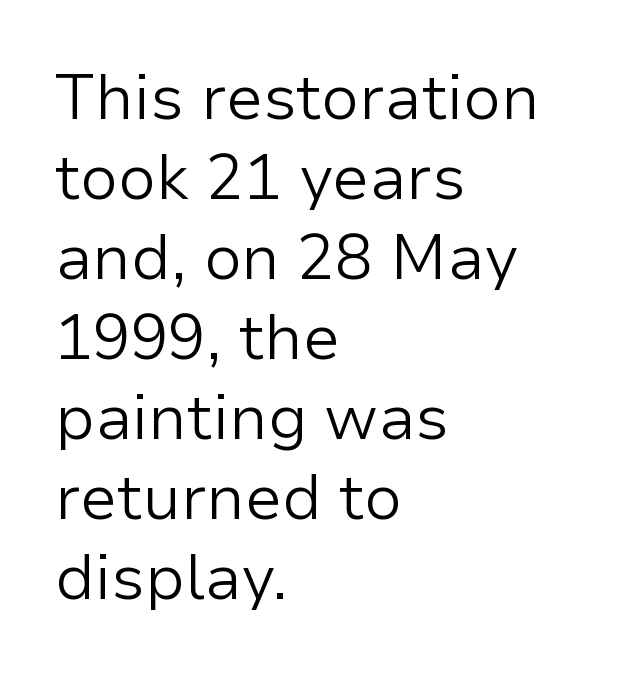
The image shows 63 px light sans-serif type, upright; set left-aligned, normal line spacing (1.27x), normal letter spacing, not underlined; low stroke contrast and a medium x-height.
